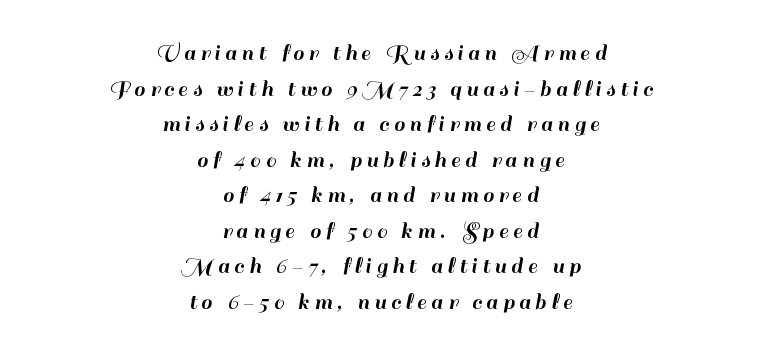
The image shows 24 px text type; set centered, normal line spacing (1.48x), unusually wide letter spacing (+0.2 em), not underlined.
